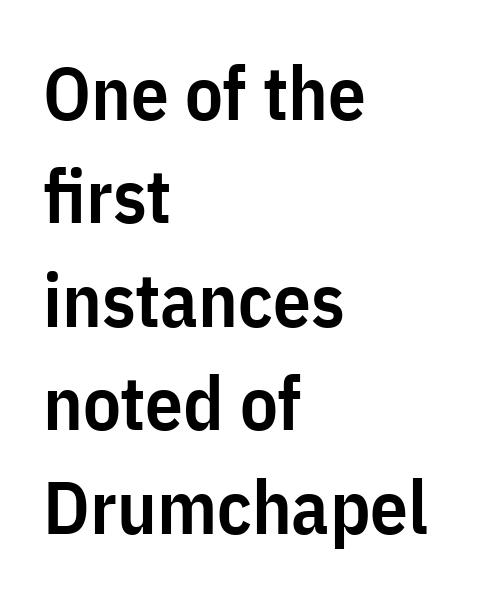
Q: Is the text bold? A: Semi-bold.
Q: Is the text italic (slanted)? A: No, it is upright.
Q: Is the typeface a serif or a sans-serif typeface? A: Sans-serif.
Q: Is the text underlined? A: No.
Q: How is the paragraph aligned? A: Left-aligned.
Q: Is the spacing between letters normal or unusually wide? A: Normal.
Q: Is the spacing between lines tight, normal or loose? A: Normal.
Q: Width (condensed, normal, or wide)? A: Condensed.
Q: Stroke contrast? A: Low.
Q: x-height? A: Medium.
Q: Monospaced? A: No.
